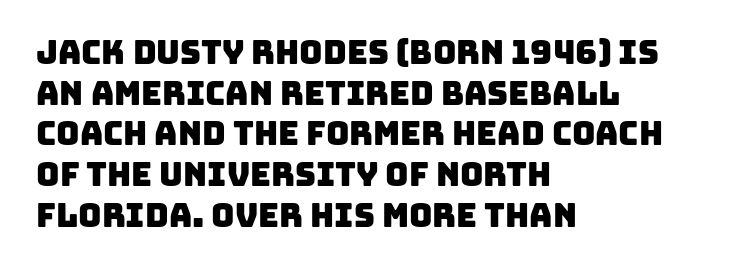
The image shows 32 px sans-serif type; set left-aligned, normal line spacing (1.27x), normal letter spacing, not underlined; low stroke contrast and a large x-height.
